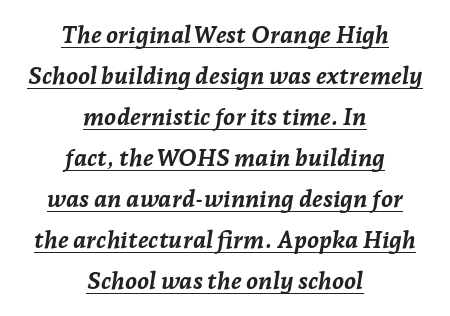
The image shows 24 px bold type, italic (leaning right); set centered, line spacing 1.71x, normal letter spacing, underlined.
